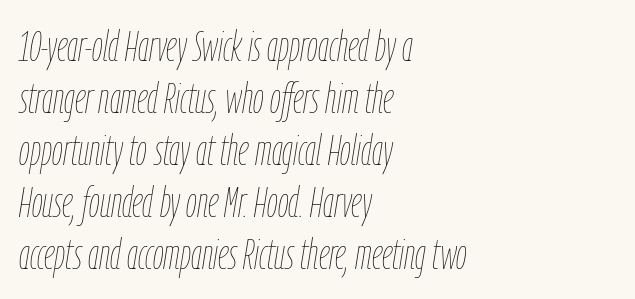
The image shows 43 px thin, condensed type, italic (leaning right); set left-aligned, line spacing 1.21x, normal letter spacing, not underlined; low stroke contrast and a medium x-height.
